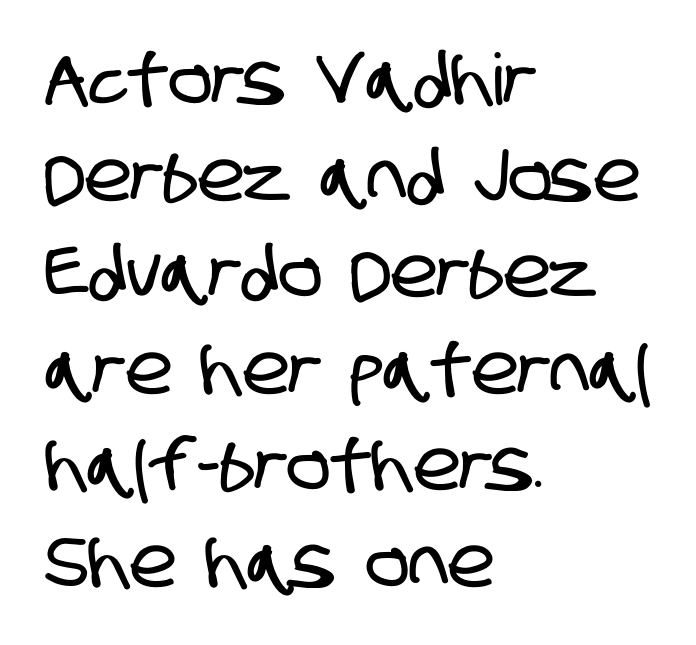
The image shows 71 px condensed sans-serif type; set left-aligned, normal line spacing (1.36x), normal letter spacing, not underlined; low stroke contrast and a large x-height.
